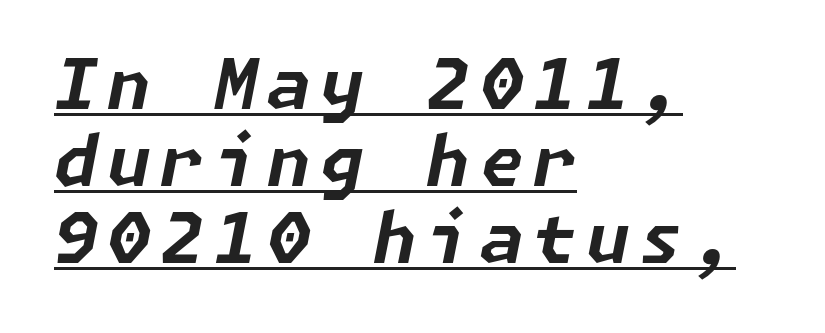
The image shows 70 px bold type, italic (leaning right); set left-aligned, tight line spacing (1.1x), underlined; low stroke contrast and a medium x-height.
